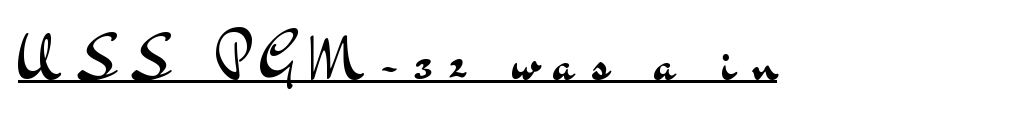
{"serif": "no", "bold": "no", "weight": "regular", "width": "wide", "stroke_contrast": "medium", "x_height": "small", "monospaced": "no", "underline": "yes", "letter_spacing": "wide", "letter_spacing_em": 0.28, "glyph_px": 58}
